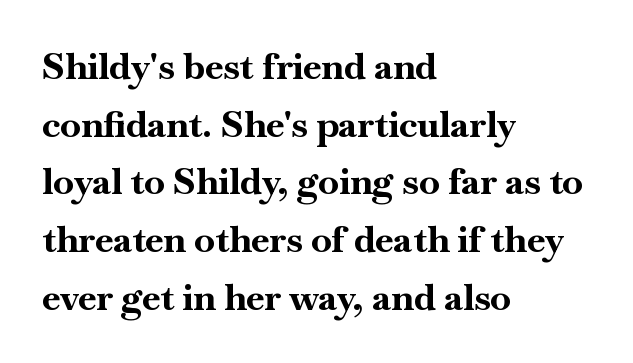
The image shows 37 px bold serif type, upright; set left-aligned, normal line spacing (1.56x), normal letter spacing, not underlined; high stroke contrast and a small x-height.
